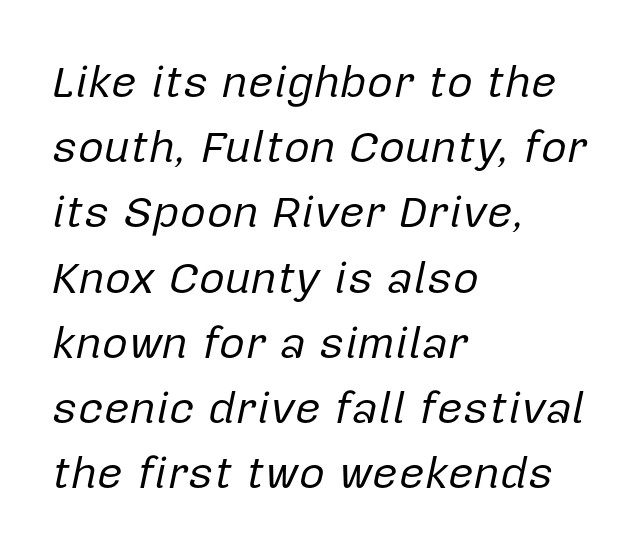
Q: Is the text bold? A: No.
Q: Is the text italic (slanted)? A: Yes, it leans right by about 12 degrees.
Q: Is the text underlined? A: No.
Q: How is the paragraph aligned? A: Left-aligned.
Q: Is the spacing between letters normal or unusually wide? A: Normal.
Q: Is the spacing between lines tight, normal or loose? A: Normal.
Q: Width (condensed, normal, or wide)? A: Normal.
Q: Stroke contrast? A: Low.
Q: x-height? A: Medium.
Q: Monospaced? A: No.
